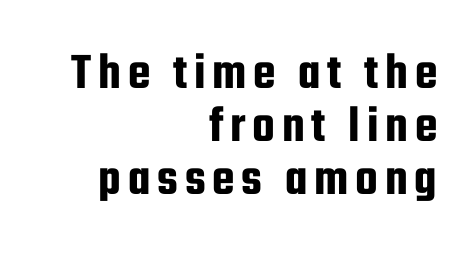
The image shows 52 px condensed sans-serif type, upright; set right-aligned, tight line spacing (1.02x), not underlined; low stroke contrast and a medium x-height.
